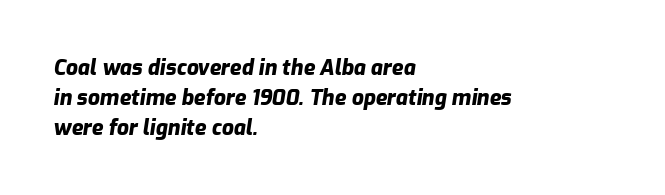
Q: Is the text bold? A: Yes.
Q: Is the text italic (slanted)? A: Yes, it leans right by about 9 degrees.
Q: Is the text underlined? A: No.
Q: How is the paragraph aligned? A: Left-aligned.
Q: Is the spacing between letters normal or unusually wide? A: Normal.
Q: Is the spacing between lines tight, normal or loose? A: Normal.
